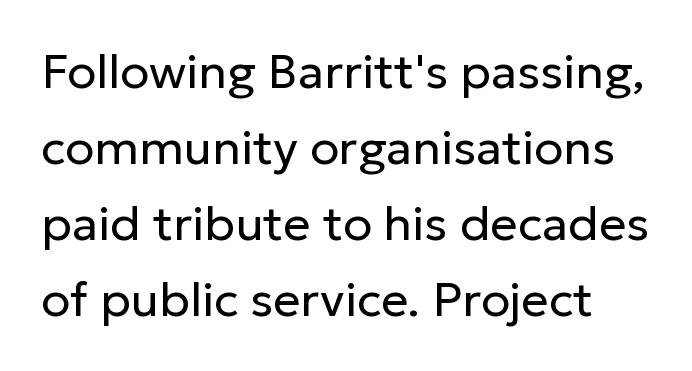
Q: Is the text bold? A: No.
Q: Is the text italic (slanted)? A: No, it is upright.
Q: Is the typeface a serif or a sans-serif typeface? A: Sans-serif.
Q: Is the text underlined? A: No.
Q: Is the spacing between letters normal or unusually wide? A: Normal.
Q: Is the spacing between lines tight, normal or loose? A: Normal.
Q: Width (condensed, normal, or wide)? A: Normal.
Q: Stroke contrast? A: Low.
Q: x-height? A: Medium.
Q: Monospaced? A: No.
